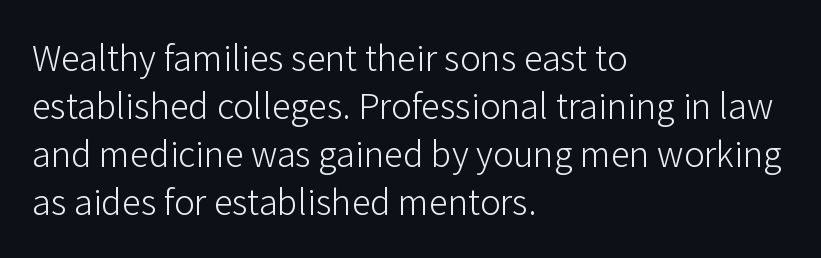
The image shows 38 px light sans-serif type, upright; set left-aligned, normal line spacing (1.26x), normal letter spacing, not underlined; low stroke contrast and a medium x-height.
